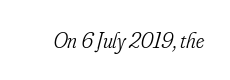
{"italic": "yes", "lean": "right", "slant_degrees": 16, "bold": "no", "underline": "no", "letter_spacing": "normal", "letter_spacing_em": 0.0, "glyph_px": 22}
